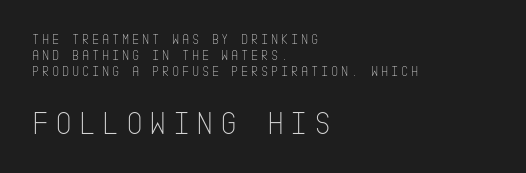
Alignment: flush left. Regarding leading, the lines here are crowded together. These glyphs show unthickened strokes, regular width or finer. Typesetter's note — lower block bumped up in size, upper block left smaller.
